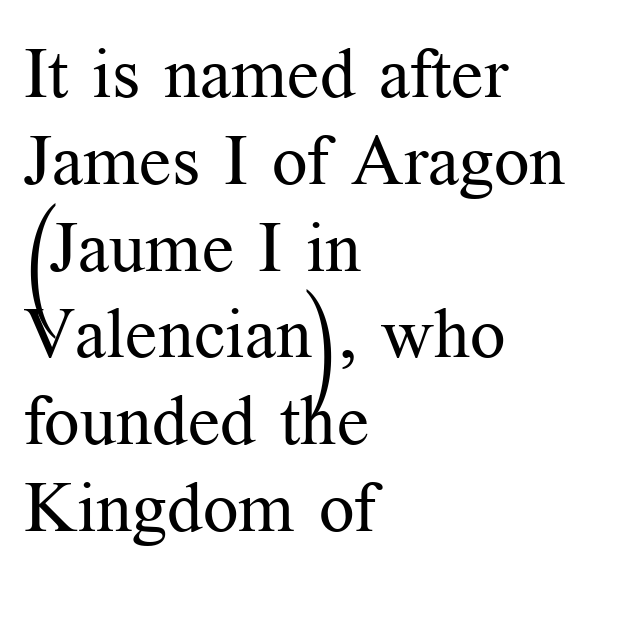
The image shows 70 px regular-weight serif type, upright; set left-aligned, line spacing 1.24x, normal letter spacing, not underlined; medium stroke contrast and a medium x-height.
